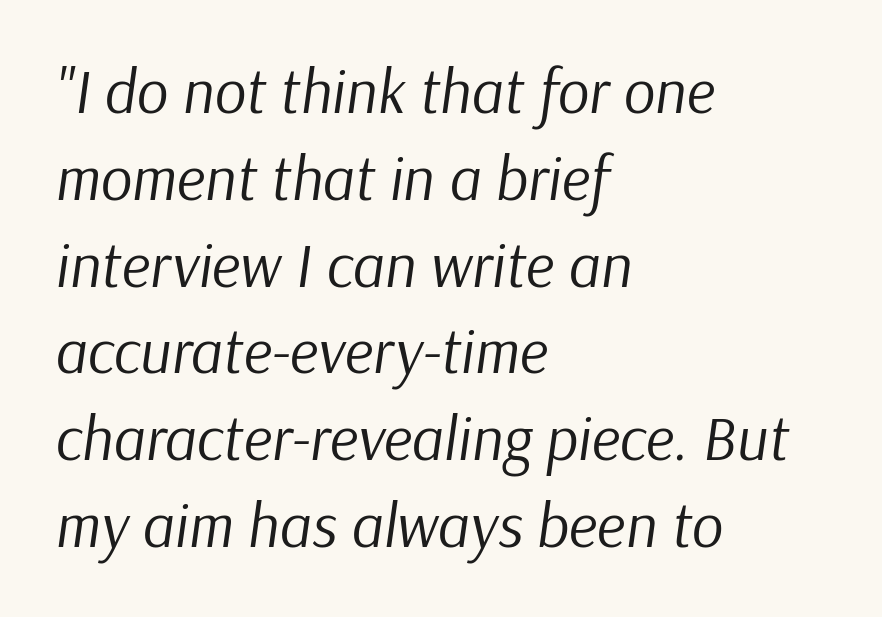
{"italic": "yes", "lean": "right", "slant_degrees": 9, "bold": "no", "weight": "regular", "width": "normal", "stroke_contrast": "low", "x_height": "medium", "monospaced": "no", "underline": "no", "align": "left", "line_spacing": "normal", "line_spacing_ratio": 1.4, "letter_spacing": "normal", "letter_spacing_em": 0.0, "glyph_px": 62}
